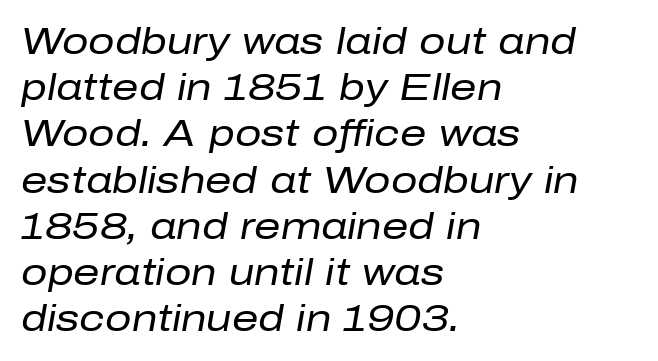
Tracking value appears to be zero — textbook default spacing. Each row of text sits above clean, open space. Evenly set lines give the paragraph a standard silhouette. It's the slanting kind of type.
